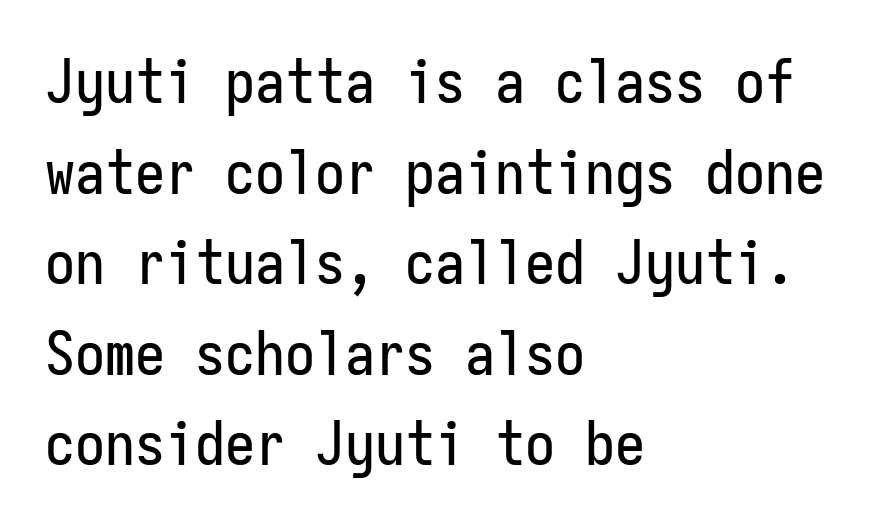
{"serif": "no", "italic": "no", "width": "condensed", "stroke_contrast": "low", "x_height": "medium", "monospaced": "yes", "underline": "no", "align": "left", "line_spacing": "normal", "line_spacing_ratio": 1.51, "letter_spacing": "normal", "letter_spacing_em": 0.0, "glyph_px": 60}
